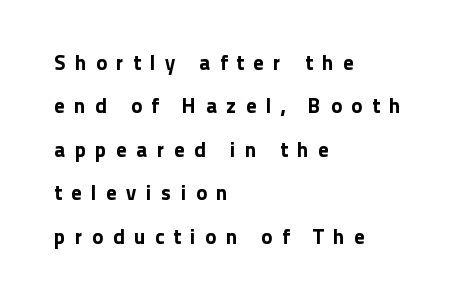
{"italic": "no", "underline": "no", "align": "left", "line_spacing": "loose", "line_spacing_ratio": 2.07, "letter_spacing": "wide", "letter_spacing_em": 0.45, "glyph_px": 21}
